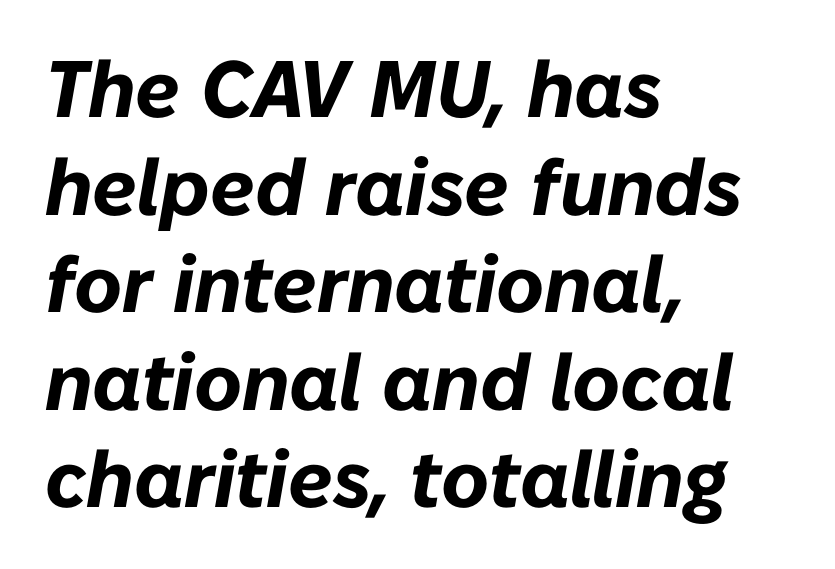
The image shows 80 px bold type, italic (leaning right); set left-aligned, line spacing 1.22x, normal letter spacing, not underlined; low stroke contrast and a medium x-height.
